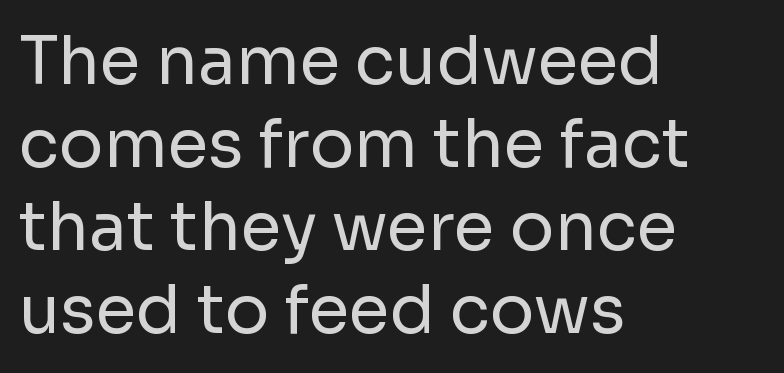
The image shows 66 px regular-weight sans-serif type, upright; set left-aligned, normal line spacing (1.26x), normal letter spacing, not underlined; low stroke contrast and a medium x-height.
